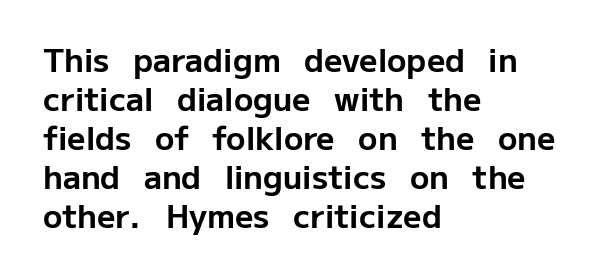
Casual observation: everything's shoved over to the left. Looks like regular typesetting: each glyph gets only the width it needs. Typographically, this falls in the sans-serif category. This is heavy type, rendered in bold. Every stem runs plumb, perpendicular to the baseline. Glance below the letters and you will spot only blank space.
